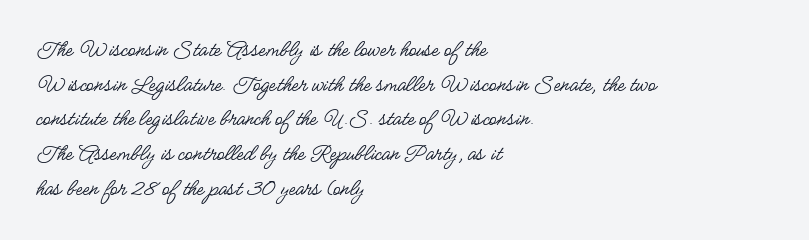
Q: Is the text bold? A: No.
Q: Is the text italic (slanted)? A: Yes.
Q: Is the text underlined? A: No.
Q: How is the paragraph aligned? A: Left-aligned.
Q: Is the spacing between letters normal or unusually wide? A: Normal.
Q: Is the spacing between lines tight, normal or loose? A: Normal.
